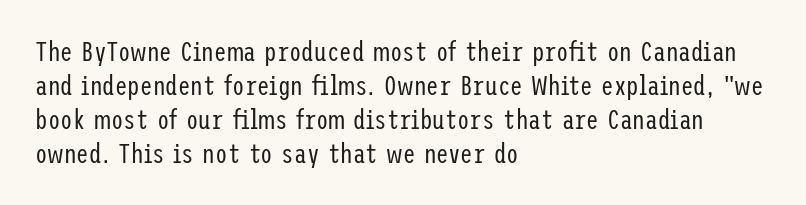
The image shows 28 px regular-weight, condensed sans-serif type, upright; set left-aligned, line spacing 1.21x, normal letter spacing, not underlined; low stroke contrast and a medium x-height.
